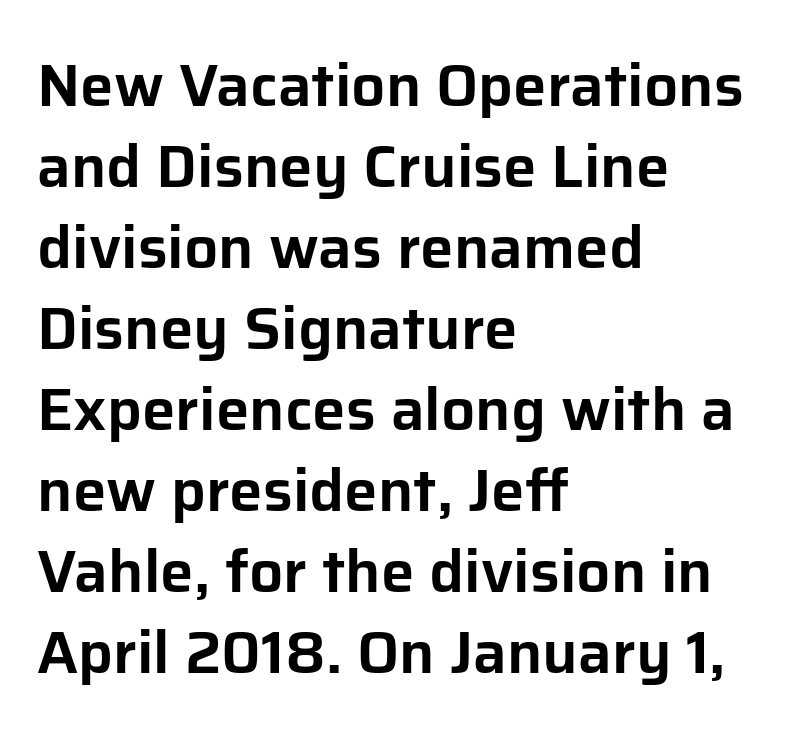
Reading down the block, your eye returns to a fixed left position each line. This sample has the flowing, uneven cadence of proportional lettering. Italic? Not at all — the glyphs are vertical. The glyphs in this specimen are sans serif.
